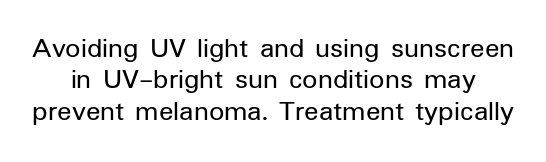
Q: Is the text bold? A: No.
Q: Is the text italic (slanted)? A: No, it is upright.
Q: Is the typeface a serif or a sans-serif typeface? A: Sans-serif.
Q: Is the text underlined? A: No.
Q: Is the spacing between letters normal or unusually wide? A: Normal.
Q: Is the spacing between lines tight, normal or loose? A: Tight.
Q: Width (condensed, normal, or wide)? A: Normal.
Q: Stroke contrast? A: Low.
Q: x-height? A: Medium.
Q: Monospaced? A: No.
